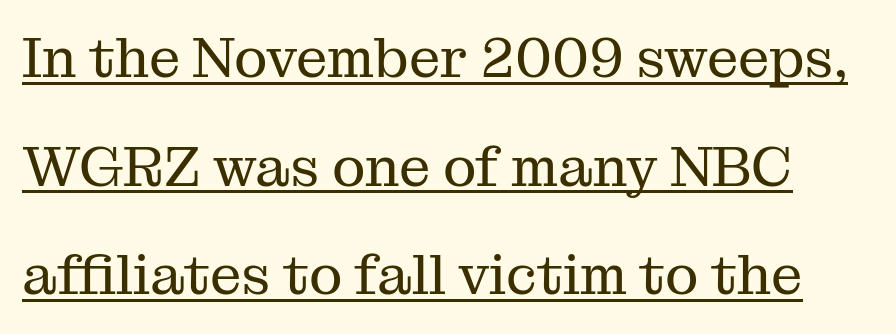
A typesetter would mark this as roman, not italic. These lines are rendered in a variable-pitch font. Students, observe the line beneath the letters — that is underlining. The face looks like a standard text weight, possibly lighter.
